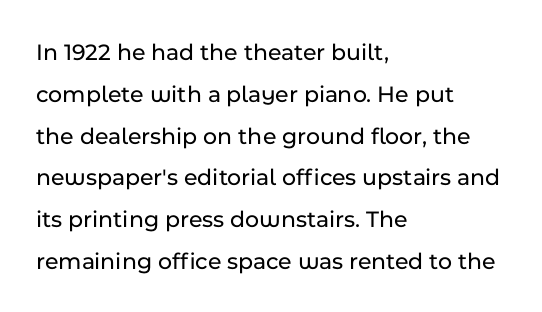
The image shows 24 px text type, upright; set left-aligned, line spacing 1.74x, normal letter spacing, not underlined.
